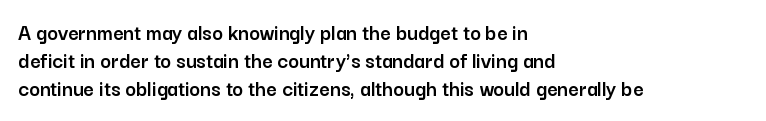
Look at the tracking — it's just the regular setting, nothing added. Caption: multi-line text, flush left, ragged right. Notice how the stems are strictly vertical — no italics here. A clean baseline with only descenders dipping below it.
